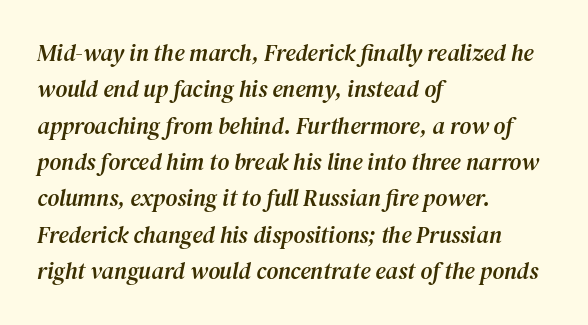
{"italic": "yes", "lean": "right", "slant_degrees": 12, "underline": "no", "align": "left", "line_spacing": "normal", "line_spacing_ratio": 1.58, "letter_spacing": "normal", "letter_spacing_em": 0.0, "glyph_px": 23}
